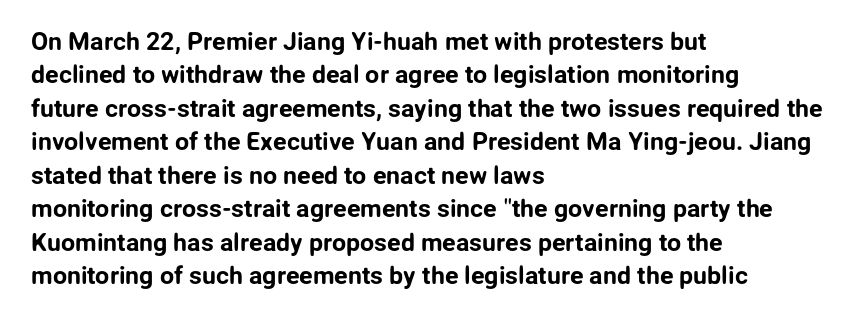
{"italic": "no", "underline": "no", "align": "left", "line_spacing": "normal", "line_spacing_ratio": 1.34, "letter_spacing": "normal", "letter_spacing_em": 0.0, "glyph_px": 25}
